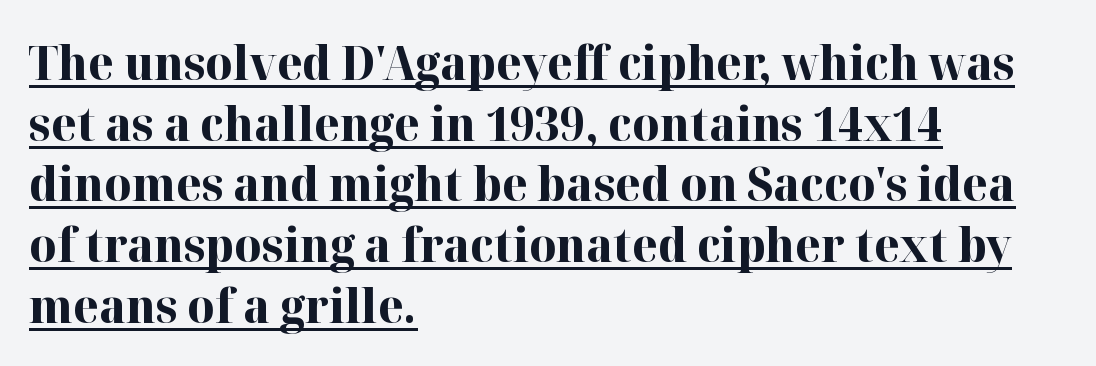
{"serif": "yes", "italic": "no", "bold": "yes", "weight": "bold", "width": "normal", "stroke_contrast": "high", "x_height": "medium", "monospaced": "no", "underline": "yes", "align": "left", "line_spacing": "normal", "line_spacing_ratio": 1.29, "letter_spacing": "normal", "letter_spacing_em": 0.0, "glyph_px": 47}
